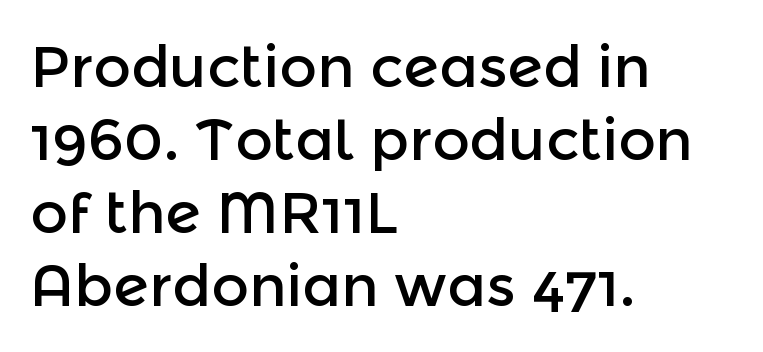
The image shows 58 px sans-serif type, upright; set left-aligned, normal line spacing (1.26x), normal letter spacing, not underlined; a medium x-height.
